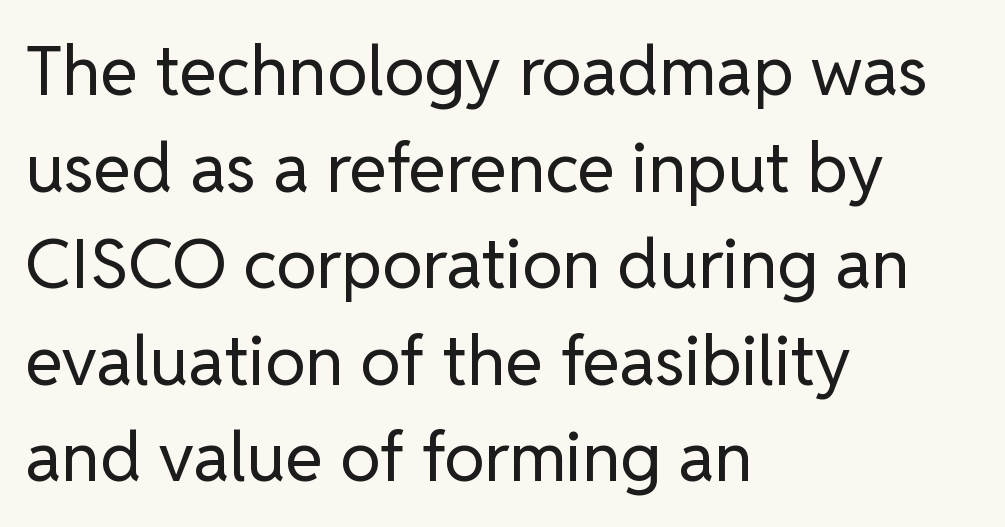
{"serif": "no", "italic": "no", "bold": "no", "weight": "regular", "width": "normal", "stroke_contrast": "low", "x_height": "medium", "monospaced": "no", "underline": "no", "align": "left", "line_spacing": "normal", "line_spacing_ratio": 1.4, "letter_spacing": "normal", "letter_spacing_em": 0.0, "glyph_px": 69}
